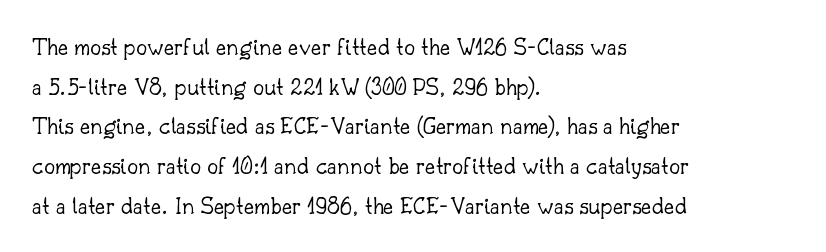
No italicization has been applied; the sample stays upright. Which margin do the lines hug? The left one — the right edge is uneven. Interline gaps are of average width in this sample. Descender tails drop into unmarked territory.
